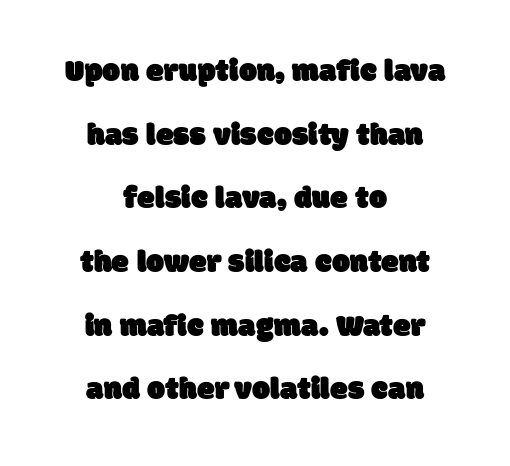
Only glyphs here, with clear space below each row. Line spacing here is loose. Spacing verdict: proportional, widths tailored to each character. In CSS terms this would be text-align: center.
